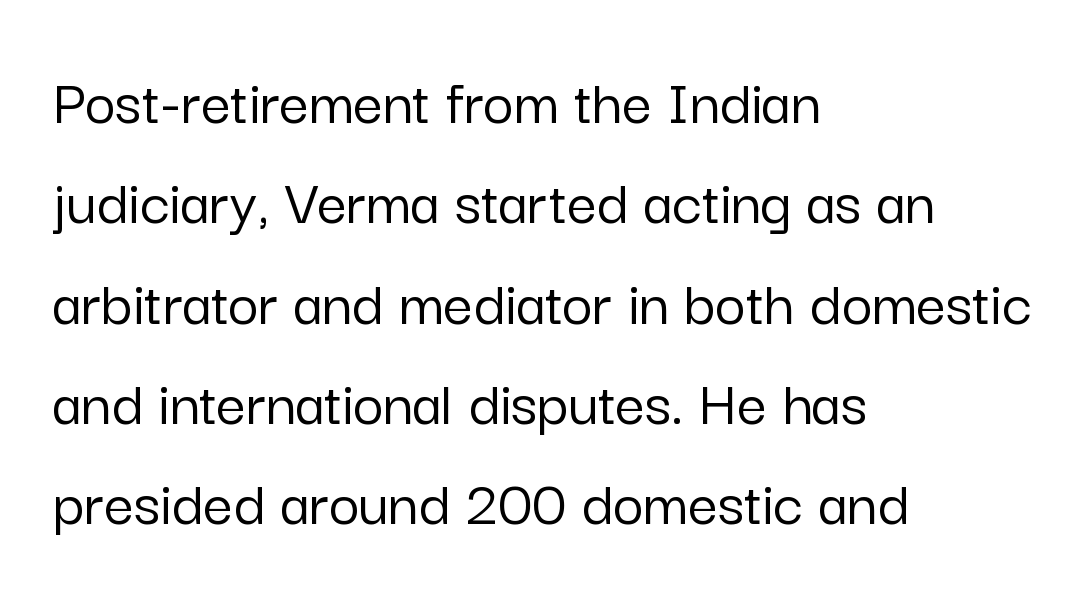
The image shows 66 px sans-serif type, upright; set left-aligned, normal line spacing (1.52x), normal letter spacing, not underlined; low stroke contrast and a medium x-height.
